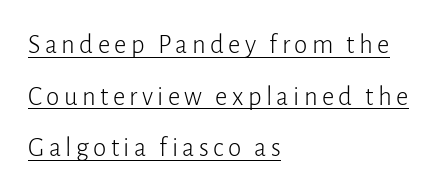
Q: Is the text bold? A: No.
Q: Is the text italic (slanted)? A: No, it is upright.
Q: Is the text underlined? A: Yes.
Q: How is the paragraph aligned? A: Left-aligned.
Q: Is the spacing between lines tight, normal or loose? A: Loose.
